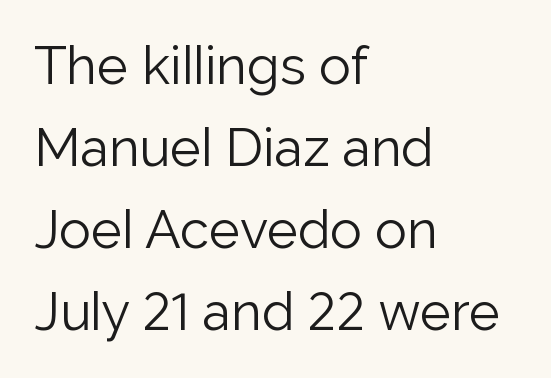
In terms of letterspacing, this is plain default setting. How would I describe the line gaps? Plain and ordinary. Posture: straight, roman, zero tilt. The area under the type is left untouched. Grotesque or geometric, the face here clearly has no serifs.
